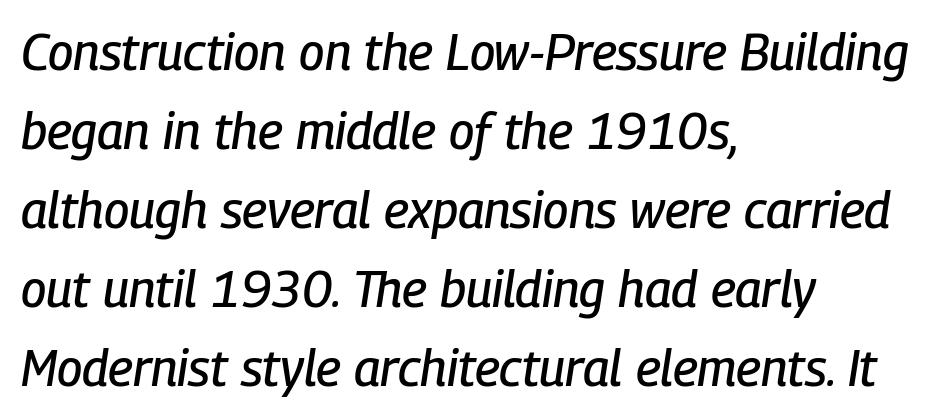
{"italic": "yes", "lean": "right", "slant_degrees": 9, "width": "condensed", "stroke_contrast": "low", "x_height": "medium", "monospaced": "no", "underline": "no", "align": "left", "line_spacing": "normal", "line_spacing_ratio": 1.58, "letter_spacing": "normal", "letter_spacing_em": 0.0, "glyph_px": 50}
